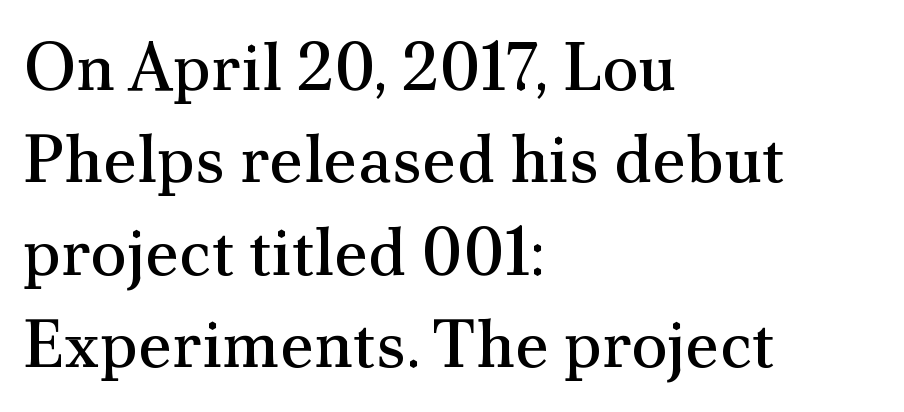
The image shows 67 px regular-weight serif type, upright; set left-aligned, normal line spacing (1.38x), normal letter spacing, not underlined; medium stroke contrast and a small x-height.
